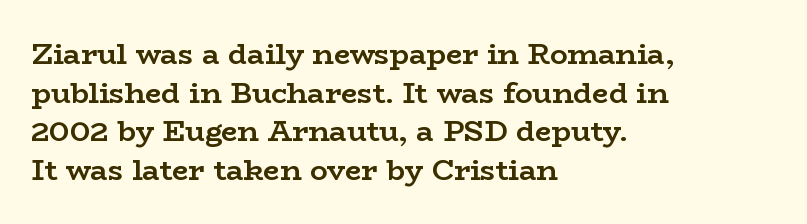
{"serif": "yes", "italic": "no", "bold": "yes", "weight": "semibold", "width": "wide", "stroke_contrast": "low", "x_height": "medium", "monospaced": "no", "underline": "no", "align": "left", "line_spacing": "normal", "line_spacing_ratio": 1.33, "letter_spacing": "normal", "letter_spacing_em": 0.0, "glyph_px": 29}
